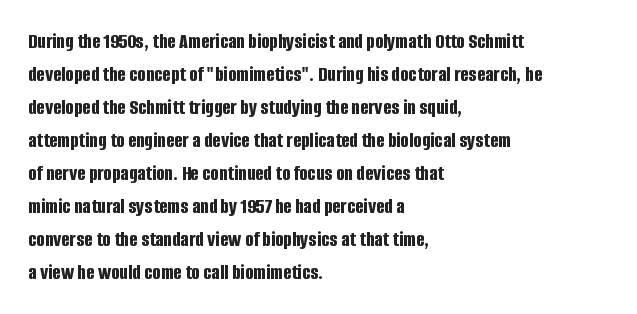
You'd pick this weight for a headline — it's a proper bold. The lettering holds an erect, upright posture throughout. Glance below the letters and you will spot only blank space. Layout note: lines flush left. Characters follow at the spacing the type designer built in. These lines sit exactly where default settings would place them.
